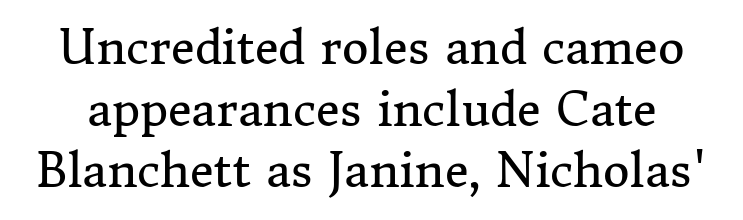
{"serif": "yes", "italic": "no", "bold": "no", "weight": "regular", "width": "normal", "stroke_contrast": "medium", "x_height": "medium", "monospaced": "no", "underline": "no", "line_spacing": "normal", "line_spacing_ratio": 1.34, "letter_spacing": "normal", "letter_spacing_em": 0.0, "glyph_px": 46}
